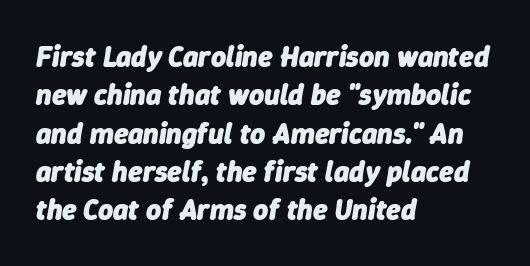
The image shows 29 px heavy type, italic (leaning right); set left-aligned, normal line spacing (1.32x), normal letter spacing, not underlined; low stroke contrast and a medium x-height.
